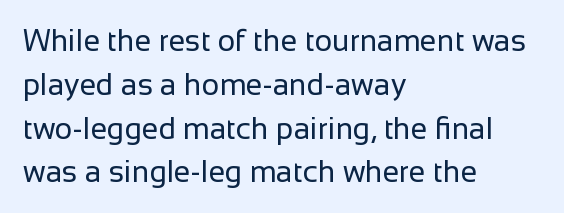
Q: Is the text bold? A: No.
Q: Is the text italic (slanted)? A: No, it is upright.
Q: Is the typeface a serif or a sans-serif typeface? A: Sans-serif.
Q: Is the text underlined? A: No.
Q: How is the paragraph aligned? A: Left-aligned.
Q: Is the spacing between letters normal or unusually wide? A: Normal.
Q: Is the spacing between lines tight, normal or loose? A: Normal.
Q: Width (condensed, normal, or wide)? A: Normal.
Q: Stroke contrast? A: Low.
Q: x-height? A: Medium.
Q: Monospaced? A: No.
